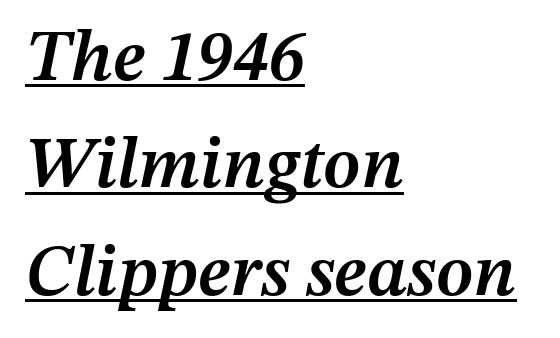
The image shows 72 px semibold type, italic (leaning right); set left-aligned, normal line spacing (1.49x), normal letter spacing, underlined; medium stroke contrast and a medium x-height.
